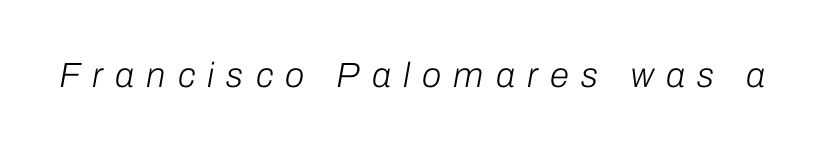
A typesetter would mark this as italic. These glyphs show unthickened strokes, regular width or finer. Students, note that the glyphs here are deliberately spaced far apart. Underline: absent. The face used here is proportionally spaced, like ordinary book or web type.
